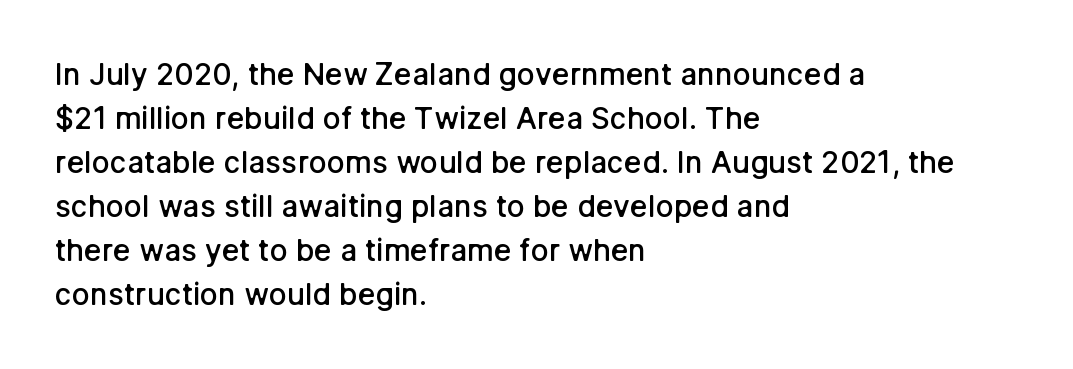
Q: Is the text bold? A: Semi-bold.
Q: Is the text italic (slanted)? A: No, it is upright.
Q: Is the typeface a serif or a sans-serif typeface? A: Sans-serif.
Q: Is the text underlined? A: No.
Q: How is the paragraph aligned? A: Left-aligned.
Q: Is the spacing between letters normal or unusually wide? A: Normal.
Q: Is the spacing between lines tight, normal or loose? A: Normal.
Q: Width (condensed, normal, or wide)? A: Normal.
Q: Stroke contrast? A: Low.
Q: x-height? A: Medium.
Q: Monospaced? A: No.
